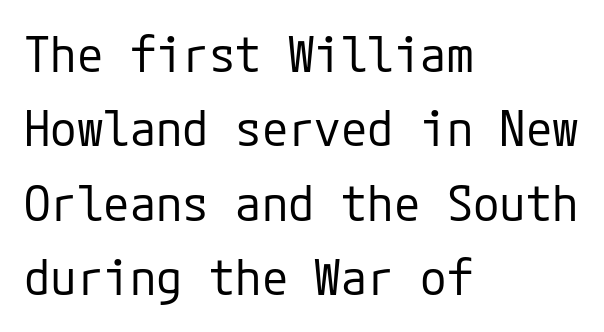
Q: Is the text bold? A: No.
Q: Is the text italic (slanted)? A: No, it is upright.
Q: Is the typeface a serif or a sans-serif typeface? A: Sans-serif.
Q: Is the text underlined? A: No.
Q: How is the paragraph aligned? A: Left-aligned.
Q: Is the spacing between letters normal or unusually wide? A: Normal.
Q: Is the spacing between lines tight, normal or loose? A: Normal.
Q: Width (condensed, normal, or wide)? A: Normal.
Q: Stroke contrast? A: Low.
Q: x-height? A: Medium.
